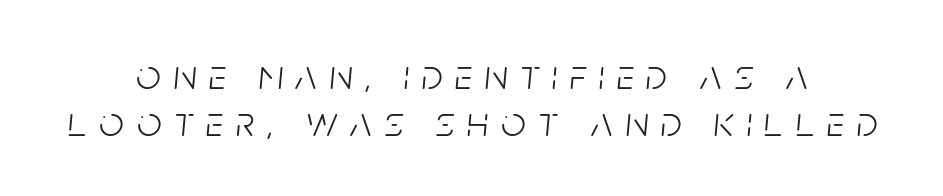
The image shows 43 px light, condensed type, italic (leaning right); set centered, tight line spacing (1.1x), unusually wide letter spacing (+0.29 em), not underlined; low stroke contrast and a large x-height.
